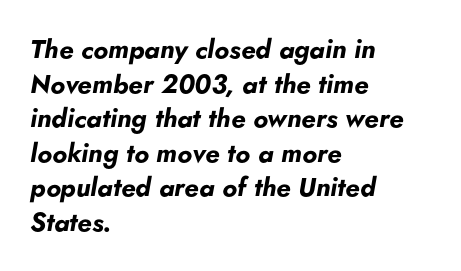
Q: Is the text bold? A: Yes.
Q: Is the text italic (slanted)? A: Yes, it leans right by about 5 degrees.
Q: Is the text underlined? A: No.
Q: How is the paragraph aligned? A: Left-aligned.
Q: Is the spacing between letters normal or unusually wide? A: Normal.
Q: Is the spacing between lines tight, normal or loose? A: Normal.
